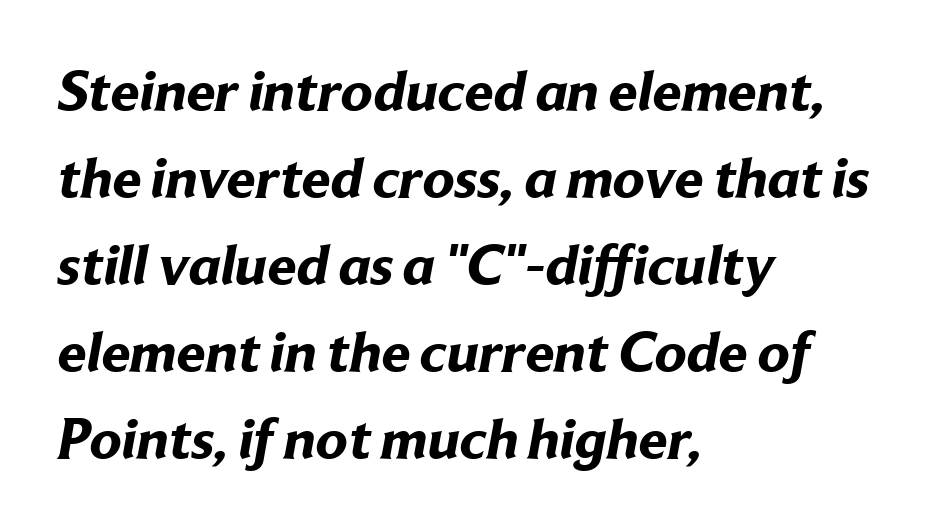
{"serif": "no", "bold": "yes", "weight": "bold", "width": "normal", "stroke_contrast": "low", "x_height": "medium", "monospaced": "no", "underline": "no", "align": "left", "line_spacing": "normal", "line_spacing_ratio": 1.5, "letter_spacing": "normal", "letter_spacing_em": 0.0, "glyph_px": 58}
